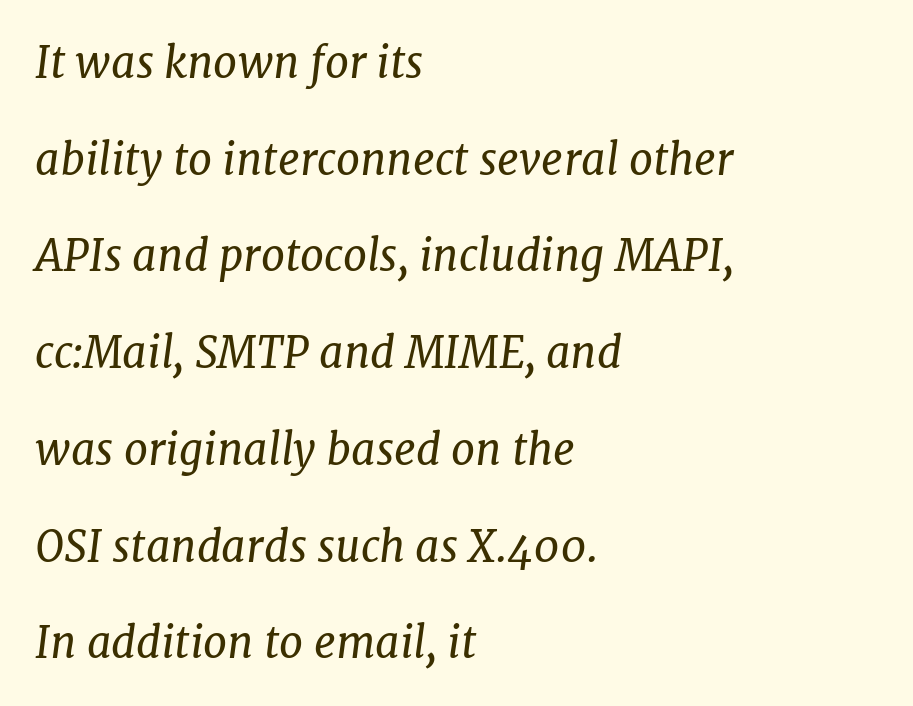
{"serif": "yes", "italic": "yes", "lean": "right", "slant_degrees": 7, "bold": "no", "weight": "regular", "width": "normal", "stroke_contrast": "low", "x_height": "medium", "monospaced": "no", "underline": "no", "align": "left", "line_spacing": "loose", "line_spacing_ratio": 2.25, "letter_spacing": "normal", "letter_spacing_em": 0.0, "glyph_px": 43}
